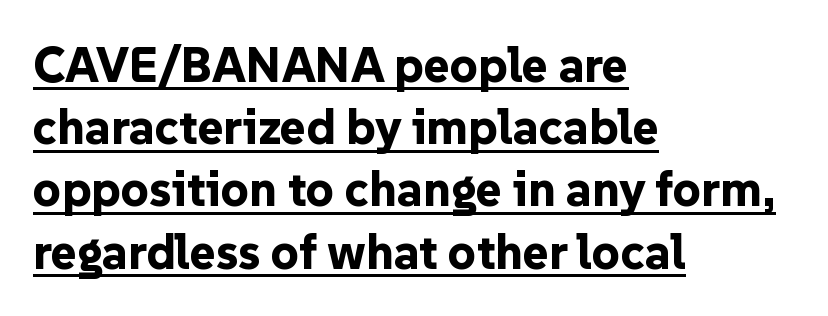
The image shows 49 px bold sans-serif type, upright; set left-aligned, normal line spacing (1.27x), normal letter spacing, underlined; low stroke contrast and a medium x-height.
